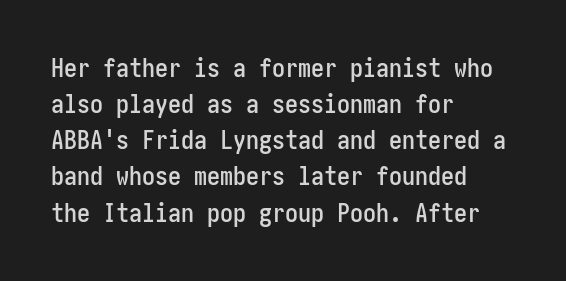
{"italic": "no", "underline": "no", "align": "left", "line_spacing": "normal", "line_spacing_ratio": 1.39, "letter_spacing": "normal", "letter_spacing_em": 0.0, "glyph_px": 26}
